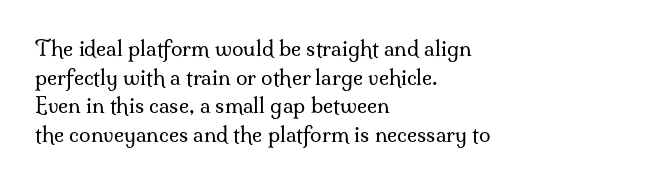
Q: Is the text bold? A: No.
Q: Is the text italic (slanted)? A: No, it is upright.
Q: Is the text underlined? A: No.
Q: How is the paragraph aligned? A: Left-aligned.
Q: Is the spacing between letters normal or unusually wide? A: Normal.
Q: Is the spacing between lines tight, normal or loose? A: Normal.
